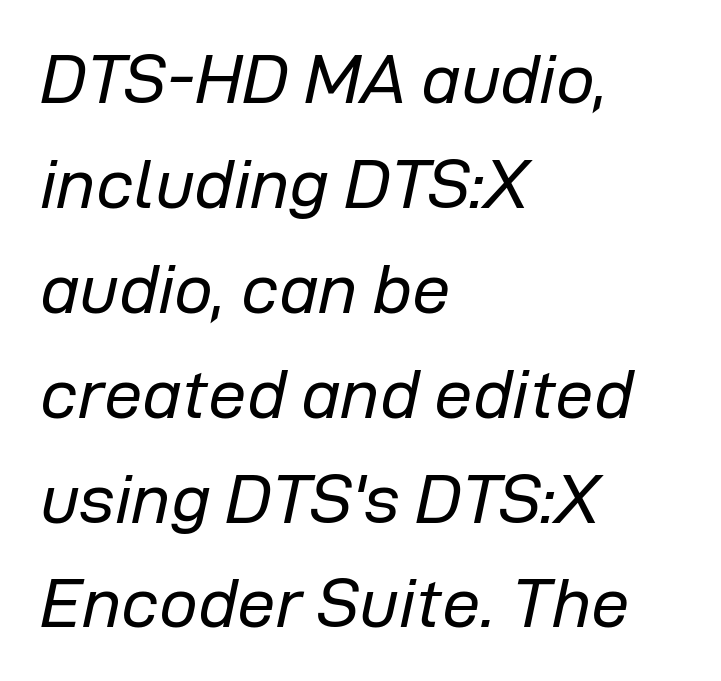
Q: Is the text bold? A: No.
Q: Is the text italic (slanted)? A: Yes, it leans right by about 12 degrees.
Q: Is the text underlined? A: No.
Q: How is the paragraph aligned? A: Left-aligned.
Q: Is the spacing between letters normal or unusually wide? A: Normal.
Q: Is the spacing between lines tight, normal or loose? A: Normal.
Q: Width (condensed, normal, or wide)? A: Normal.
Q: Stroke contrast? A: Low.
Q: x-height? A: Medium.
Q: Monospaced? A: No.
